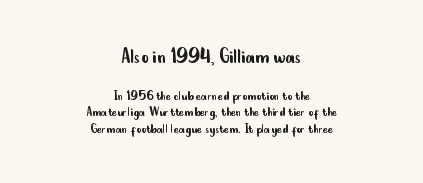
{"italic": "no", "bold": "no", "underline": "no", "align": "center", "line_spacing": "tight", "line_spacing_ratio": 1.08, "letter_spacing": "normal", "letter_spacing_em": 0.0, "larger_block": "first", "size_ratio": 1.53, "glyph_px": 23}
